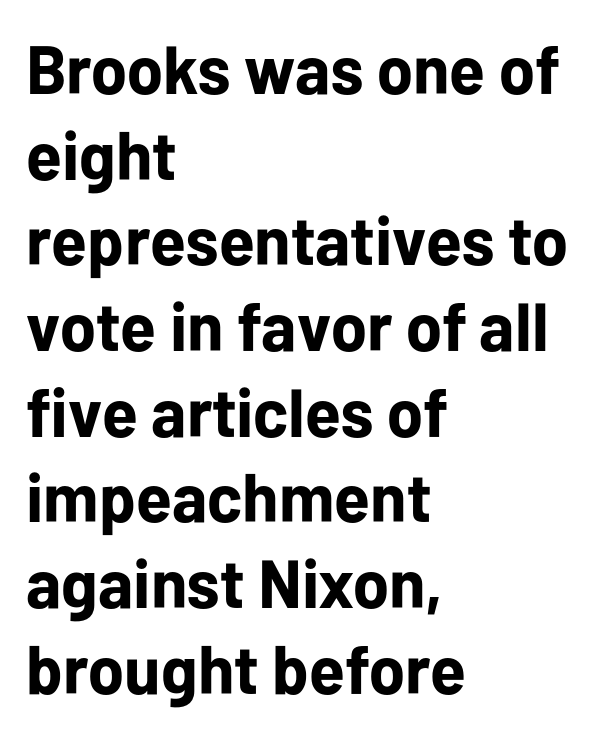
Q: Is the text bold? A: Yes.
Q: Is the text italic (slanted)? A: No, it is upright.
Q: Is the typeface a serif or a sans-serif typeface? A: Sans-serif.
Q: Is the text underlined? A: No.
Q: How is the paragraph aligned? A: Left-aligned.
Q: Is the spacing between letters normal or unusually wide? A: Normal.
Q: Is the spacing between lines tight, normal or loose? A: Normal.
Q: Width (condensed, normal, or wide)? A: Normal.
Q: Stroke contrast? A: Low.
Q: x-height? A: Medium.
Q: Monospaced? A: No.
